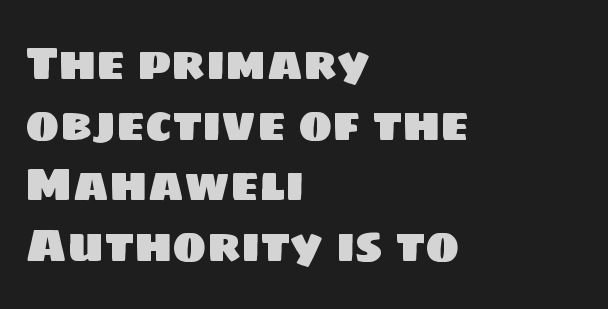
Q: Is the typeface a serif or a sans-serif typeface? A: Sans-serif.
Q: Is the text underlined? A: No.
Q: How is the paragraph aligned? A: Left-aligned.
Q: Is the spacing between letters normal or unusually wide? A: Normal.
Q: Is the spacing between lines tight, normal or loose? A: Normal.
Q: Width (condensed, normal, or wide)? A: Normal.
Q: Stroke contrast? A: Low.
Q: x-height? A: Large.
Q: Monospaced? A: No.
